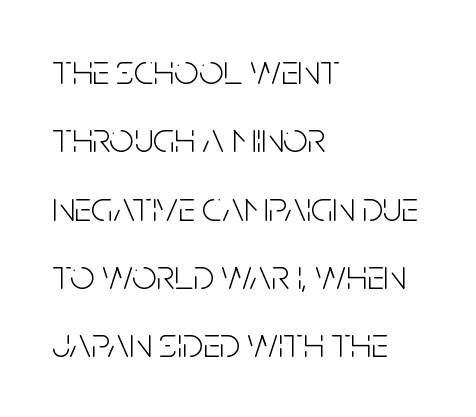
The image shows 43 px light, condensed sans-serif type, upright; set left-aligned, normal line spacing (1.59x), normal letter spacing, not underlined; low stroke contrast and a large x-height.
